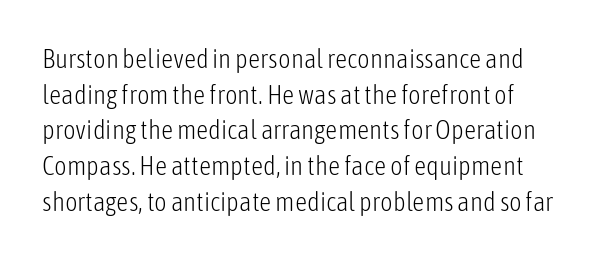
Notice how descenders clear the ascenders below comfortably — that's standard leading. Rule under the text: the space is simply empty. This rendering uses left alignment, leaving the right contour irregular. The type sits square on the baseline with zero lean. The font sits on the lighter half of the weight spectrum, regular included. The gaps between neighbouring characters are ordinary and unremarkable.
